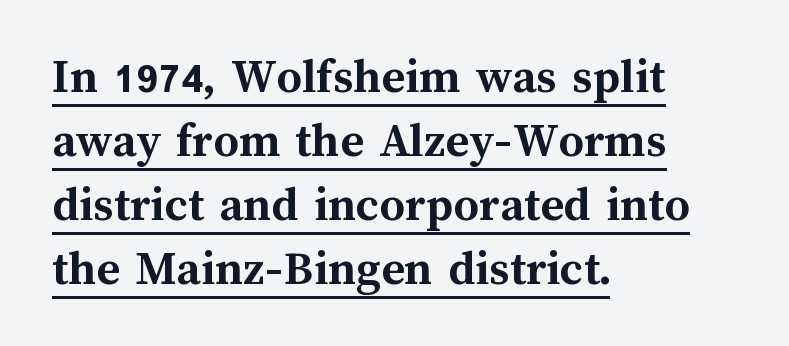
{"italic": "no", "bold": "yes", "weight": "semibold", "width": "normal", "stroke_contrast": "medium", "x_height": "medium", "monospaced": "no", "underline": "yes", "align": "left", "line_spacing": "normal", "line_spacing_ratio": 1.28, "letter_spacing": "normal", "letter_spacing_em": 0.0, "glyph_px": 50}
